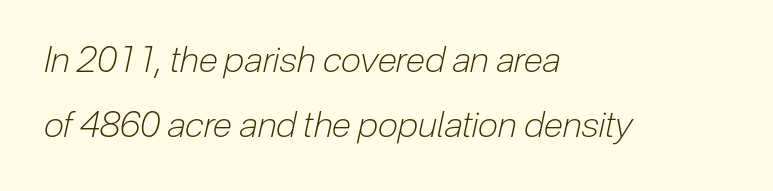
{"italic": "yes", "lean": "right", "slant_degrees": 12, "bold": "no", "weight": "light", "width": "condensed", "stroke_contrast": "low", "x_height": "medium", "monospaced": "no", "underline": "no", "align": "left", "line_spacing_ratio": 1.81, "letter_spacing": "normal", "letter_spacing_em": 0.0, "glyph_px": 36}
